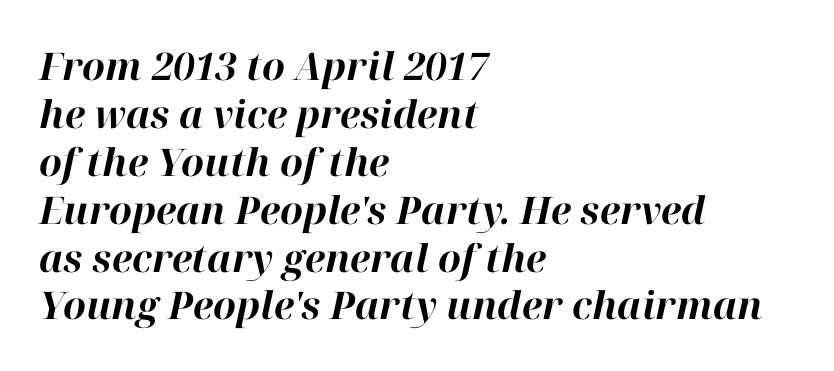
Q: Is the text bold? A: Yes.
Q: Is the text italic (slanted)? A: Yes, it leans right by about 12 degrees.
Q: Is the text underlined? A: No.
Q: How is the paragraph aligned? A: Left-aligned.
Q: Is the spacing between letters normal or unusually wide? A: Normal.
Q: Is the spacing between lines tight, normal or loose? A: Normal.
Q: Width (condensed, normal, or wide)? A: Normal.
Q: Stroke contrast? A: High.
Q: x-height? A: Medium.
Q: Monospaced? A: No.
